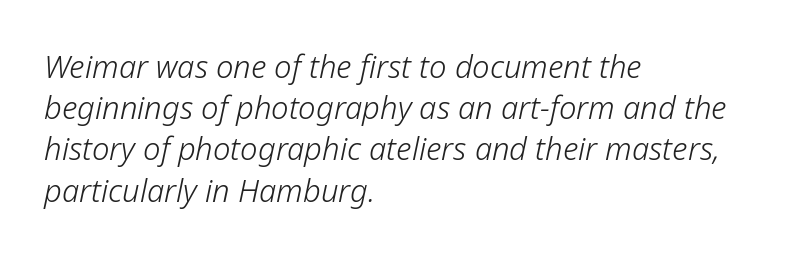
When letters slant like this, we call the style italic. A quiet, ordinary-to-light weight characterises the typeface. This sample is left-justified, so line endings fall wherever the words run out. This sample uses plain, unmodified letter spacing. Each letter keeps its own natural width here, so spacing adapts to shape.
